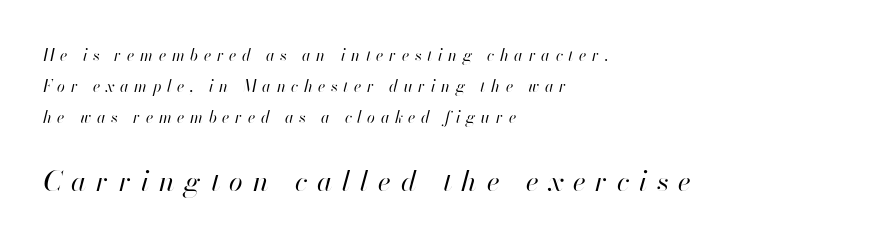
{"italic": "yes", "lean": "right", "slant_degrees": 13, "bold": "no", "weight": "regular", "width": "normal", "stroke_contrast": "high", "x_height": "small", "monospaced": "no", "underline": "no", "align": "left", "line_spacing": "loose", "line_spacing_ratio": 1.95, "letter_spacing": "wide", "letter_spacing_em": 0.35, "larger_block": "second", "size_ratio": 1.75, "glyph_px": 28}
